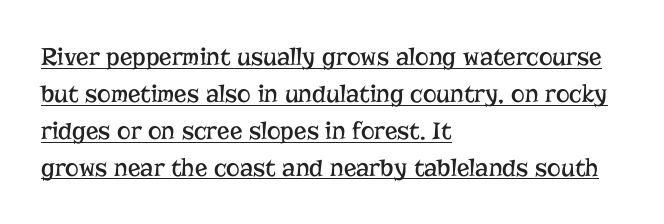
{"italic": "no", "bold": "no", "underline": "yes", "align": "left", "line_spacing": "normal", "line_spacing_ratio": 1.42, "letter_spacing": "normal", "letter_spacing_em": 0.0, "glyph_px": 26}
